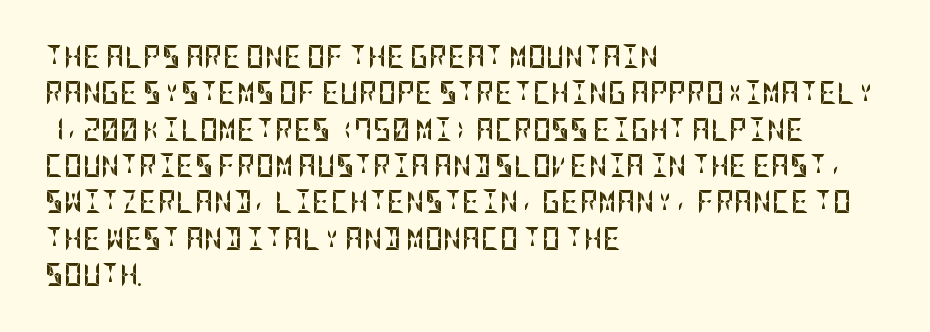
Q: Is the text bold? A: Yes.
Q: Is the text italic (slanted)? A: No, it is upright.
Q: Is the text underlined? A: No.
Q: How is the paragraph aligned? A: Left-aligned.
Q: Is the spacing between letters normal or unusually wide? A: Normal.
Q: Is the spacing between lines tight, normal or loose? A: Normal.
